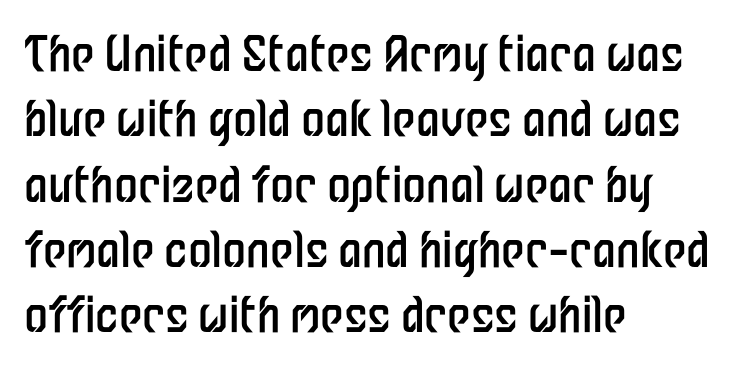
The image shows 48 px regular-weight, condensed sans-serif type, upright; set left-aligned, normal line spacing (1.36x), normal letter spacing, not underlined; low stroke contrast and a medium x-height.
